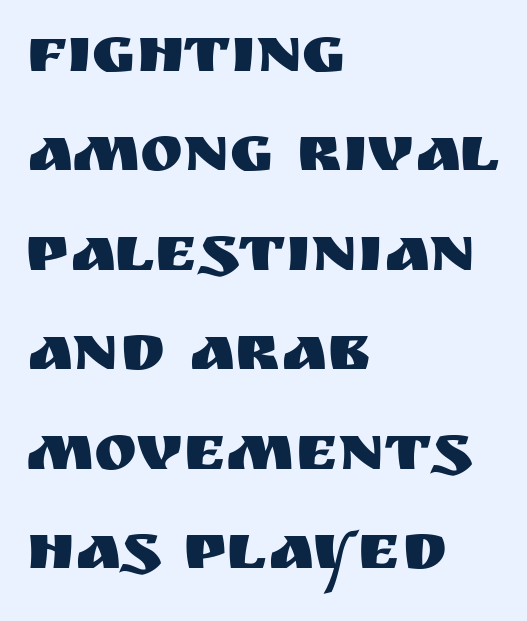
Q: Is the text italic (slanted)? A: No, it is upright.
Q: Is the typeface a serif or a sans-serif typeface? A: Sans-serif.
Q: Is the text underlined? A: No.
Q: How is the paragraph aligned? A: Left-aligned.
Q: Is the spacing between letters normal or unusually wide? A: Normal.
Q: Is the spacing between lines tight, normal or loose? A: Normal.
Q: Width (condensed, normal, or wide)? A: Normal.
Q: Stroke contrast? A: Medium.
Q: x-height? A: Large.
Q: Monospaced? A: No.
